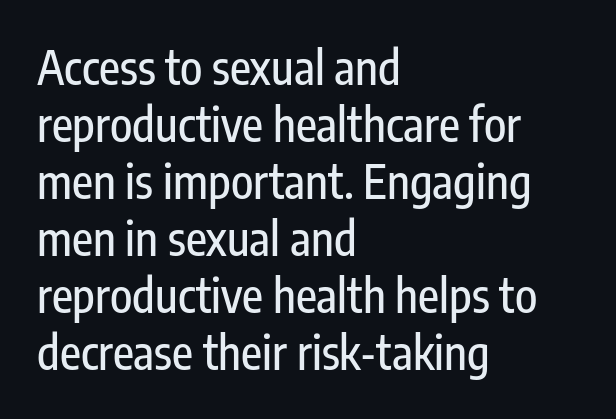
Vertical strokes here are truly vertical. Just letters on the line, the space beneath them empty. Look at the tracking — it's just the regular setting, nothing added. All the whitespace from short lines collects on the right.
